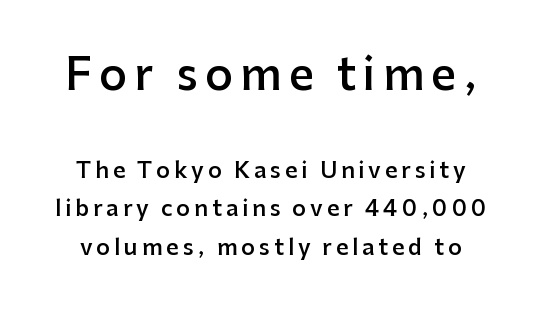
The image shows 43 px semibold sans-serif type, upright; set line spacing 1.75x, not underlined; the first (top) block is 1.95x larger; low stroke contrast and a medium x-height.
